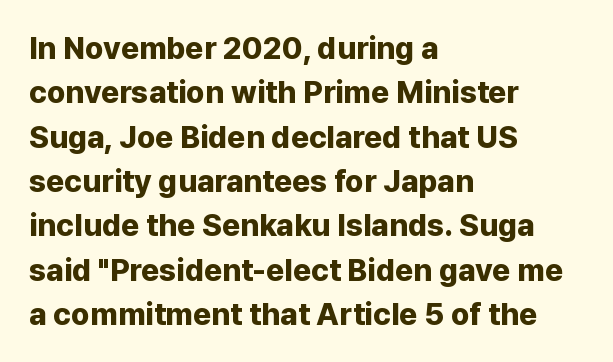
What's the leading like? Ordinary, nothing unusual. These lines were composed using upright roman letters. Nope, no serifs anywhere on these letters. Where is the straight margin? On the left. The rendering uses a bold face; every stroke is thick and dark. Character widths vary here, with narrow letters taking less room than wide ones.
